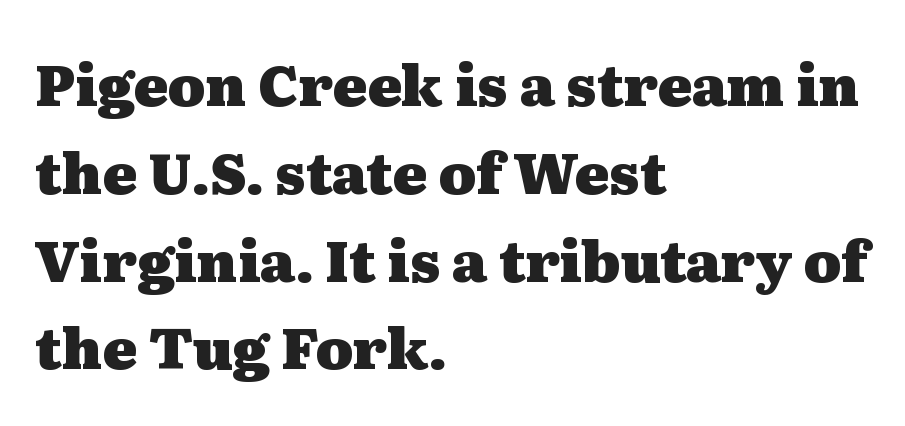
Caption: standard tracking, unaltered. Tall strokes in this sample are plumb rather than angled. The characters display serif detailing at their extremities. The baseline area is clear. Compared with an ordinary text face, these strokes are far heavier — a full bold. Baseline-to-baseline distance is the conventional proportion of letter height.
